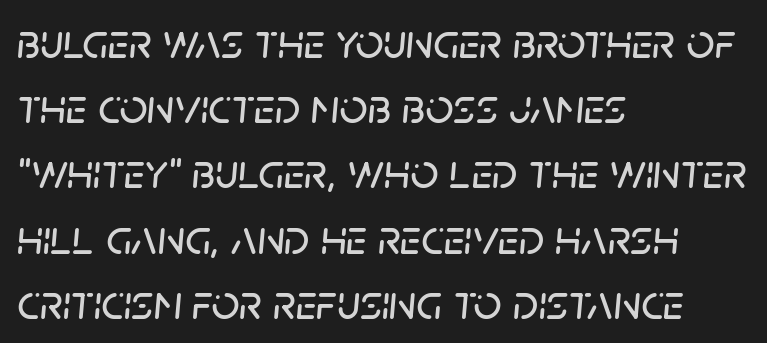
The rag falls on the right side of this text block. The line-height multiplier appears to be the usual default. Is this a fixed-width face? No — the glyphs have proportional, varying widths. Each row of text sits above clean, open space. Slanted lettering throughout. The horizontal fit of the characters is conventional and even.
